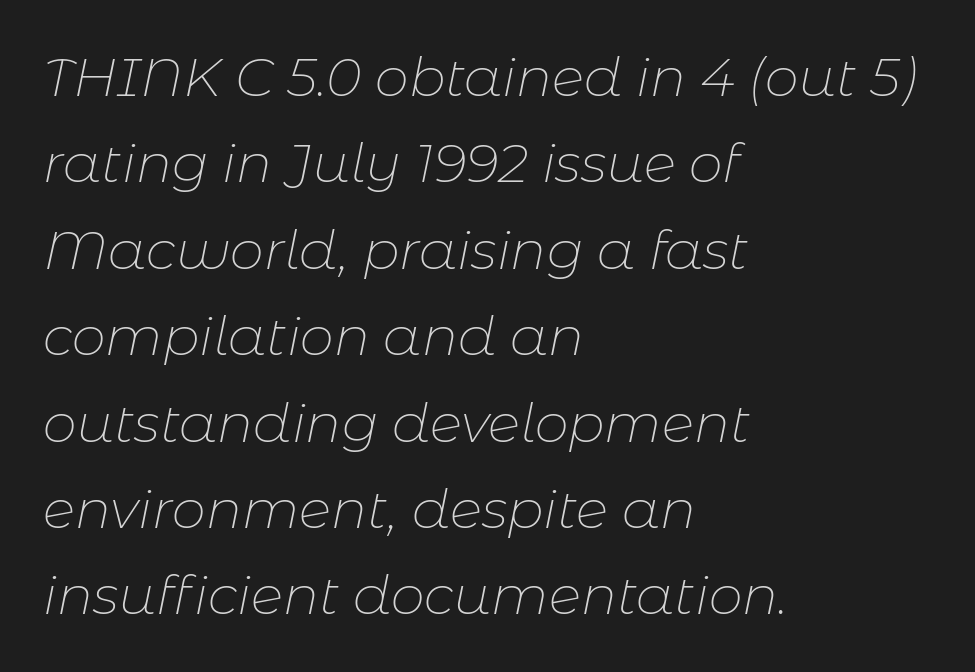
Emphasis-style slanted type is in use. The passage shown is not bold in any degree. The face used here is proportionally spaced, like ordinary book or web type. Is the letter spacing exaggerated? No — it looks like the ordinary default.
